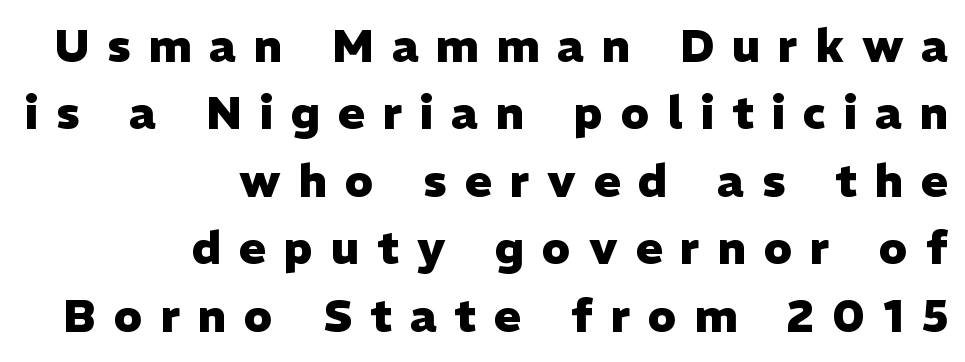
{"serif": "no", "italic": "no", "bold": "yes", "weight": "heavy", "width": "normal", "stroke_contrast": "low", "x_height": "medium", "monospaced": "no", "underline": "no", "align": "right", "line_spacing": "normal", "line_spacing_ratio": 1.5, "letter_spacing": "wide", "letter_spacing_em": 0.4, "glyph_px": 45}
